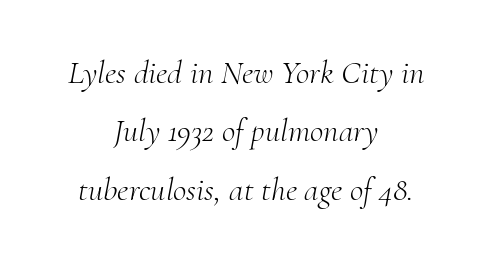
Q: Is the text bold? A: No.
Q: Is the text italic (slanted)? A: Yes, it leans right by about 10 degrees.
Q: Is the typeface a serif or a sans-serif typeface? A: Serif.
Q: Is the text underlined? A: No.
Q: How is the paragraph aligned? A: Centered.
Q: Is the spacing between letters normal or unusually wide? A: Normal.
Q: Width (condensed, normal, or wide)? A: Normal.
Q: Stroke contrast? A: Medium.
Q: x-height? A: Small.
Q: Monospaced? A: No.
